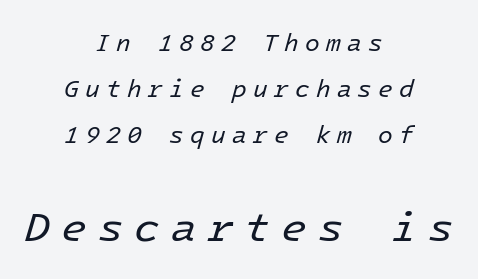
The image shows 42 px regular-weight type, italic (leaning right); set centered, loose line spacing (1.91x), unusually wide letter spacing (+0.26 em), not underlined; the second (bottom) block is 1.75x larger; low stroke contrast and a medium x-height.
